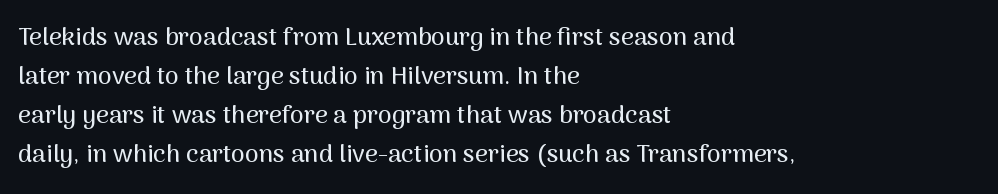
The horizontal fit of the characters is conventional and even. The passage shown stacks its lines at a standard gap. The letters stand straight up with perfectly vertical stems. Descender tails drop into unmarked territory. Is the block centered? No — it sits flush against the left margin.
